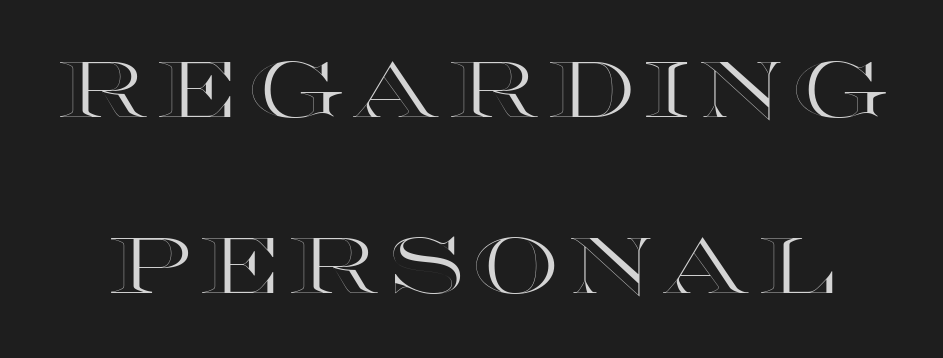
{"italic": "no", "width": "wide", "x_height": "large", "monospaced": "no", "underline": "no", "line_spacing": "loose", "line_spacing_ratio": 2.26, "glyph_px": 78}
